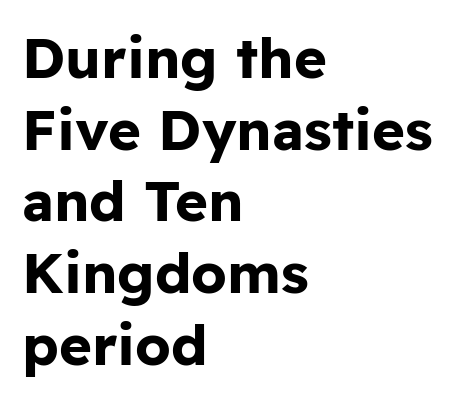
Does the leading feel generous? No, just average. The setting favours the left margin, as ordinary paragraphs usually do. Beneath every word, the page is bare. You'd pick this weight for a headline — it's a proper bold. The axis of the letterforms is exactly vertical.
